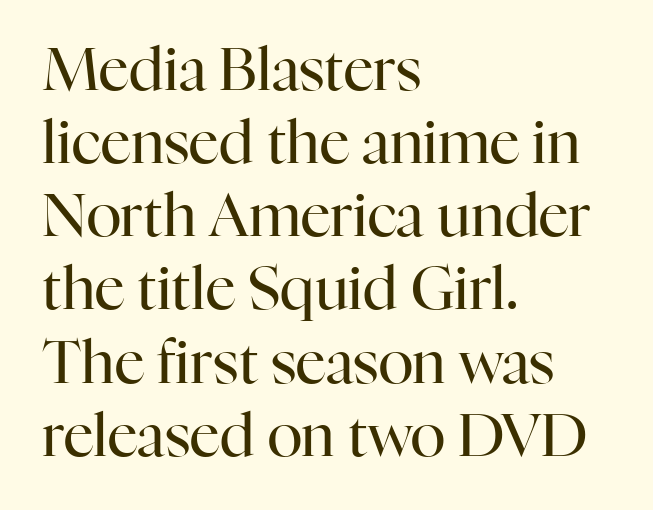
{"serif": "yes", "italic": "no", "bold": "no", "weight": "regular", "width": "normal", "stroke_contrast": "high", "x_height": "medium", "monospaced": "no", "underline": "no", "align": "left", "line_spacing_ratio": 1.24, "letter_spacing": "normal", "letter_spacing_em": 0.0, "glyph_px": 59}
